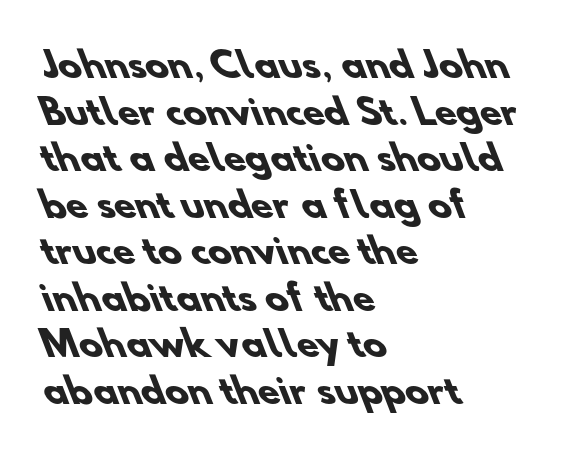
Q: Is the text bold? A: Yes.
Q: Is the typeface a serif or a sans-serif typeface? A: Sans-serif.
Q: Is the text underlined? A: No.
Q: How is the paragraph aligned? A: Left-aligned.
Q: Is the spacing between letters normal or unusually wide? A: Normal.
Q: Is the spacing between lines tight, normal or loose? A: Normal.
Q: Width (condensed, normal, or wide)? A: Normal.
Q: Stroke contrast? A: Low.
Q: x-height? A: Small.
Q: Monospaced? A: No.
